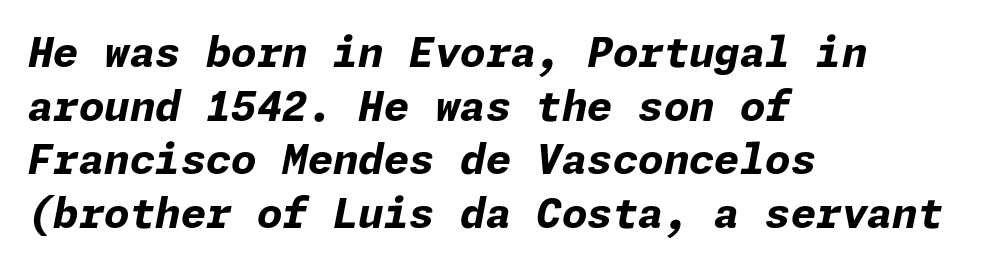
Here the glyphs are tracked normally, forming tight word shapes. A bare baseline throughout the passage. Style check: oblique. Chunky letters — that's bold for sure.
